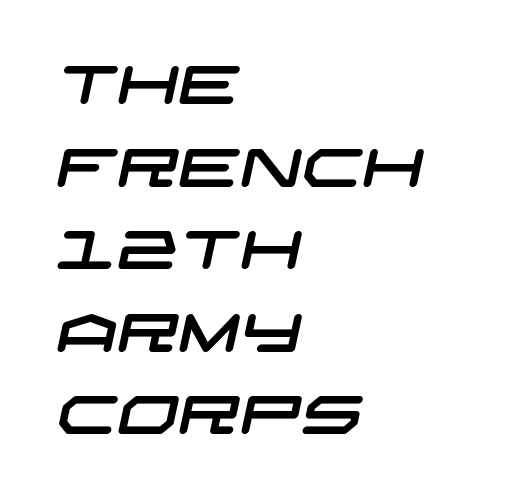
The image shows 54 px wide sans-serif type; set left-aligned, normal line spacing (1.53x), normal letter spacing, not underlined; low stroke contrast and a large x-height.
